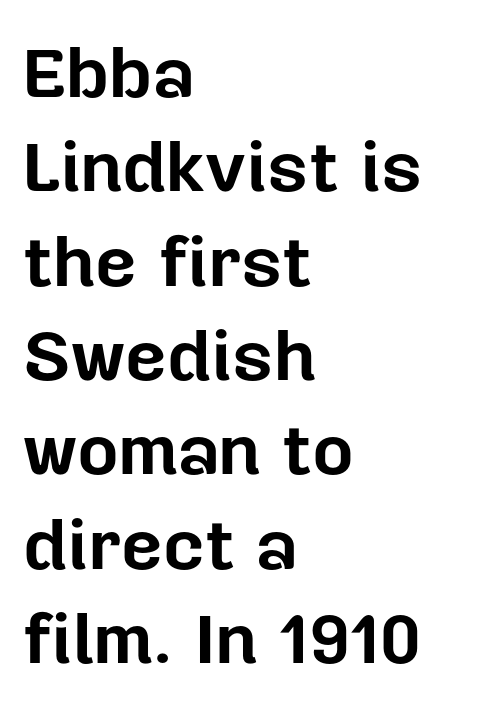
Successive baselines arrive at the customary interval. Each letter keeps its own natural width here, so spacing adapts to shape. The passage shown is emphatically bold. Ordinary non-slanted type is in use.
